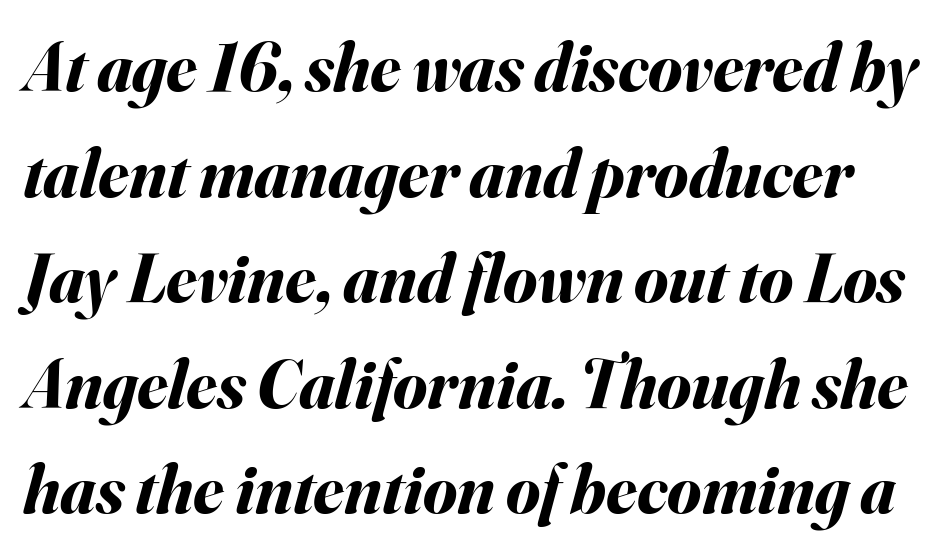
The image shows 69 px bold type, italic (leaning right); set normal line spacing (1.53x), normal letter spacing, not underlined; medium stroke contrast and a small x-height.
